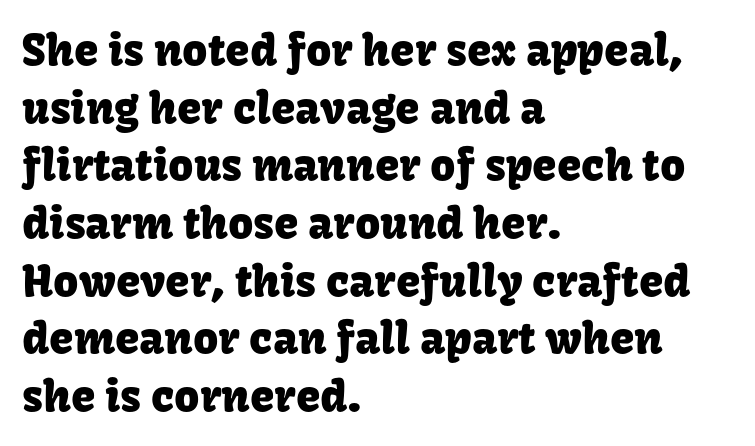
Q: Is the text italic (slanted)? A: No, it is upright.
Q: Is the typeface a serif or a sans-serif typeface? A: Sans-serif.
Q: Is the text underlined? A: No.
Q: How is the paragraph aligned? A: Left-aligned.
Q: Is the spacing between letters normal or unusually wide? A: Normal.
Q: Is the spacing between lines tight, normal or loose? A: Normal.
Q: Width (condensed, normal, or wide)? A: Normal.
Q: Stroke contrast? A: Low.
Q: x-height? A: Medium.
Q: Monospaced? A: No.
